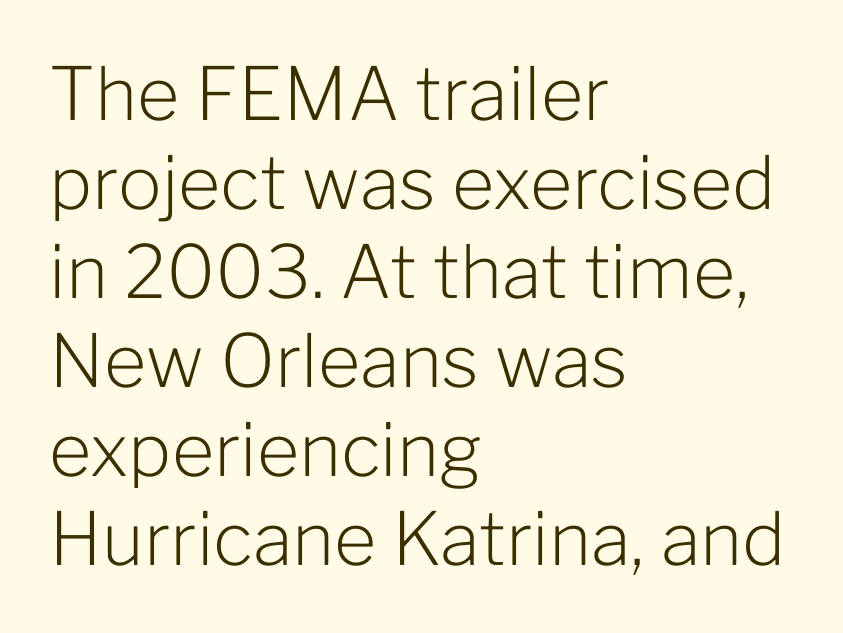
Caption: multi-line text, flush left, ragged right. Letters rest on an invisible, unmarked baseline. Spacing between characters is what you'd get straight out of the box. Weight class: somewhere from thin through regular.
